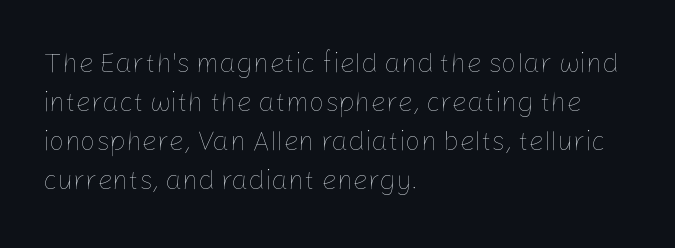
{"italic": "no", "bold": "no", "underline": "no", "align": "left", "line_spacing": "normal", "line_spacing_ratio": 1.44, "letter_spacing": "normal", "letter_spacing_em": 0.0, "glyph_px": 27}
